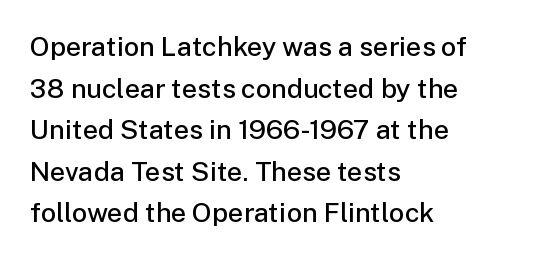
The foot of each line stays bare and open. Teacher's note: observe the even left margin — that is flush-left alignment. Summary of vertical rhythm: regular, with standard interline spacing. The typesetting leans somewhat heavy: a semibold. The lettering stays uniformly vertical, giving the passage a roman look.
